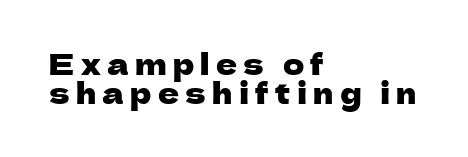
The typeface chosen for these lines omits serifs. Does the leading feel generous? Not at all — it's pinched. This is the regular roman posture of the typeface. Lines of text with bare space underneath.
